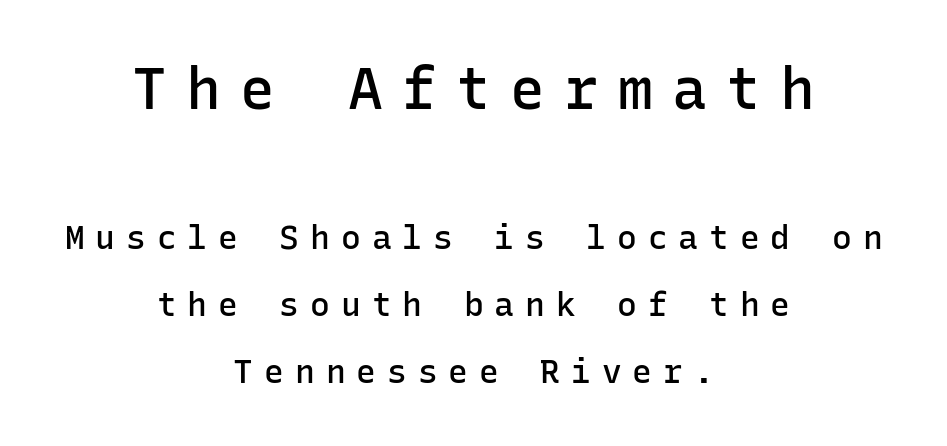
The image shows 58 px semibold sans-serif type, upright, monospaced; set centered, loose line spacing (2.03x), unusually wide letter spacing (+0.33 em), not underlined; the first (top) block is 1.76x larger; low stroke contrast and a medium x-height.
